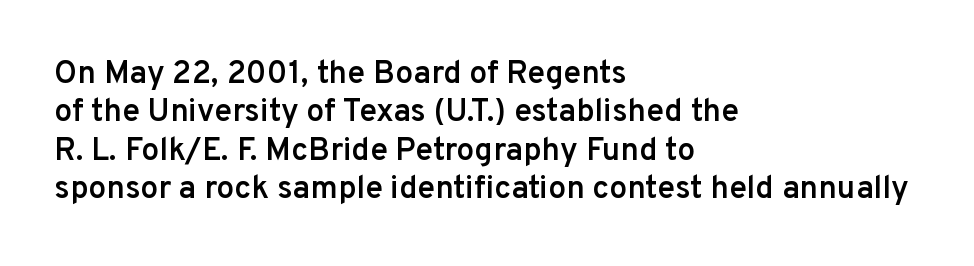
Check under the words: just untouched page. Unlike a traditional serif, this face leaves its strokes unadorned. Character widths vary here, with narrow letters taking less room than wide ones. Summary of weight: moderately heavy, a semibold. Italic? Not at all — the glyphs are vertical. If you drew a ruler down the left edge, every line would touch it.
